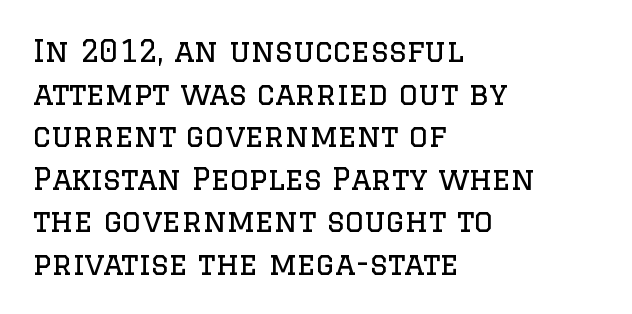
Q: Is the text bold? A: No.
Q: Is the text italic (slanted)? A: No, it is upright.
Q: Is the typeface a serif or a sans-serif typeface? A: Serif.
Q: Is the text underlined? A: No.
Q: How is the paragraph aligned? A: Left-aligned.
Q: Is the spacing between letters normal or unusually wide? A: Normal.
Q: Is the spacing between lines tight, normal or loose? A: Normal.
Q: Width (condensed, normal, or wide)? A: Normal.
Q: Stroke contrast? A: Low.
Q: x-height? A: Large.
Q: Monospaced? A: No.
